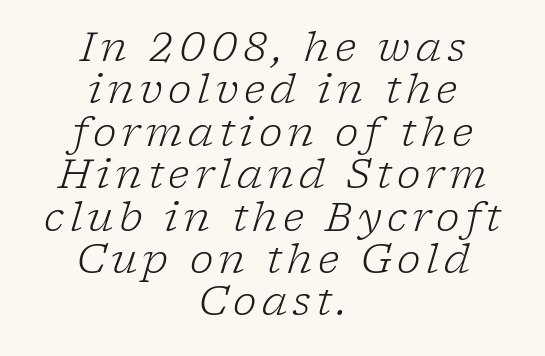
Type without underlining. Weight: not bold — regular or lighter. To sum up the face: it has serifs. The typesetter chose a symmetrical, centered arrangement here. Spacing verdict: proportional, widths tailored to each character.
